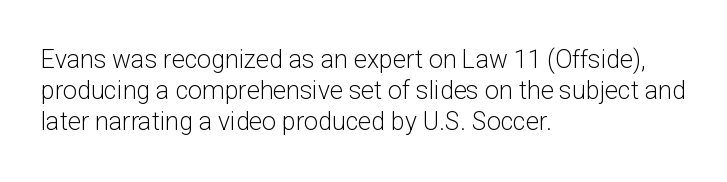
Q: Is the text bold? A: No.
Q: Is the text italic (slanted)? A: No, it is upright.
Q: Is the text underlined? A: No.
Q: How is the paragraph aligned? A: Left-aligned.
Q: Is the spacing between letters normal or unusually wide? A: Normal.
